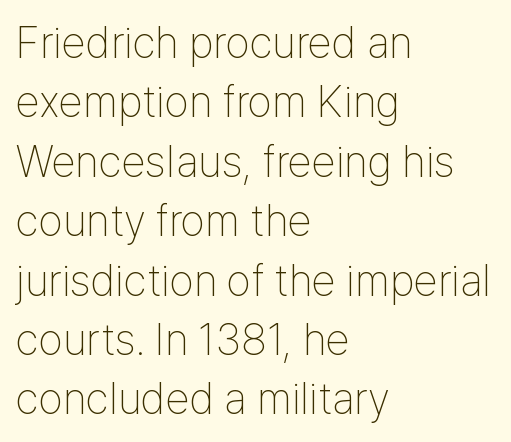
The image shows 44 px thin, condensed sans-serif type, upright; set left-aligned, normal line spacing (1.35x), normal letter spacing, not underlined; low stroke contrast and a medium x-height.
